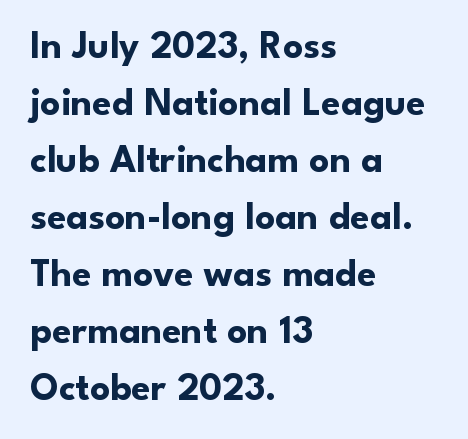
Q: Is the text bold? A: Yes.
Q: Is the text italic (slanted)? A: No, it is upright.
Q: Is the typeface a serif or a sans-serif typeface? A: Sans-serif.
Q: Is the text underlined? A: No.
Q: How is the paragraph aligned? A: Left-aligned.
Q: Is the spacing between letters normal or unusually wide? A: Normal.
Q: Is the spacing between lines tight, normal or loose? A: Normal.
Q: Width (condensed, normal, or wide)? A: Normal.
Q: Stroke contrast? A: Low.
Q: x-height? A: Small.
Q: Monospaced? A: No.
